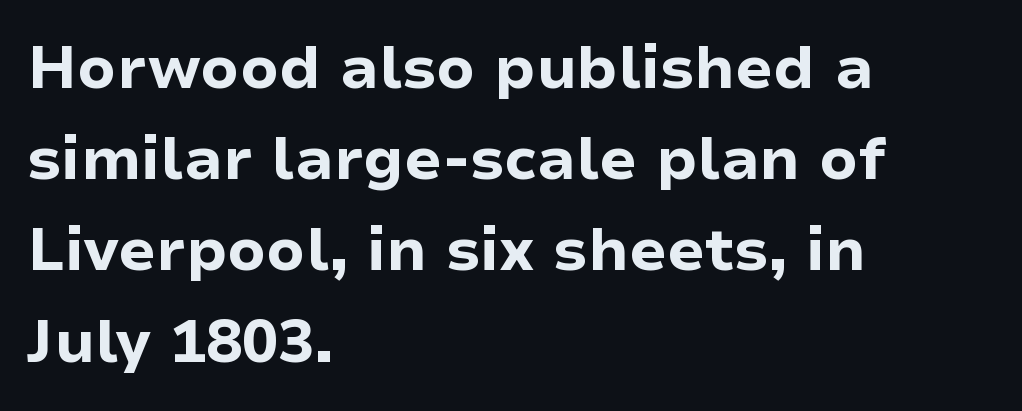
{"serif": "no", "italic": "no", "bold": "yes", "weight": "bold", "width": "normal", "stroke_contrast": "low", "x_height": "medium", "monospaced": "no", "underline": "no", "align": "left", "line_spacing": "normal", "line_spacing_ratio": 1.52, "letter_spacing": "normal", "letter_spacing_em": 0.0, "glyph_px": 60}
